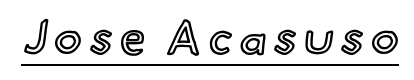
This is underlined copy, the kind a proofreader might mark for attention. Varying glyph widths throughout — classic text-font behaviour.
